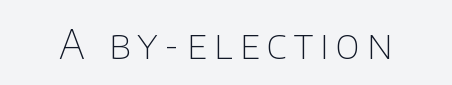
{"serif": "no", "italic": "no", "bold": "no", "weight": "thin", "width": "normal", "stroke_contrast": "low", "x_height": "large", "monospaced": "no", "underline": "no", "glyph_px": 40}
